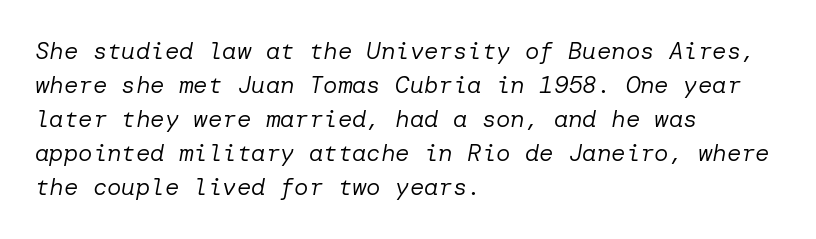
Q: Is the text bold? A: No.
Q: Is the text italic (slanted)? A: Yes, it leans right by about 10 degrees.
Q: Is the text underlined? A: No.
Q: How is the paragraph aligned? A: Left-aligned.
Q: Is the spacing between letters normal or unusually wide? A: Normal.
Q: Is the spacing between lines tight, normal or loose? A: Normal.
